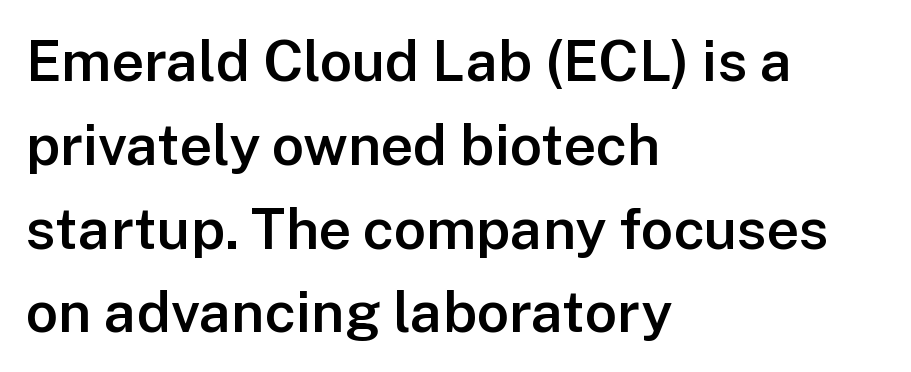
{"serif": "no", "italic": "no", "bold": "semi", "weight": "semibold", "width": "normal", "stroke_contrast": "low", "x_height": "medium", "monospaced": "no", "underline": "no", "align": "left", "line_spacing": "normal", "line_spacing_ratio": 1.47, "letter_spacing": "normal", "letter_spacing_em": 0.0, "glyph_px": 57}
